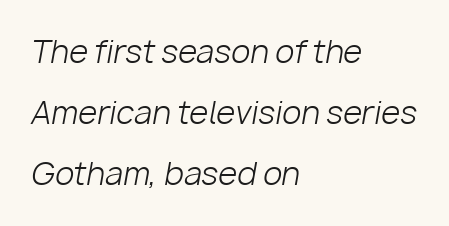
The image shows 31 px light type, italic (leaning right); set left-aligned, loose line spacing (1.97x), normal letter spacing, not underlined; low stroke contrast and a medium x-height.
